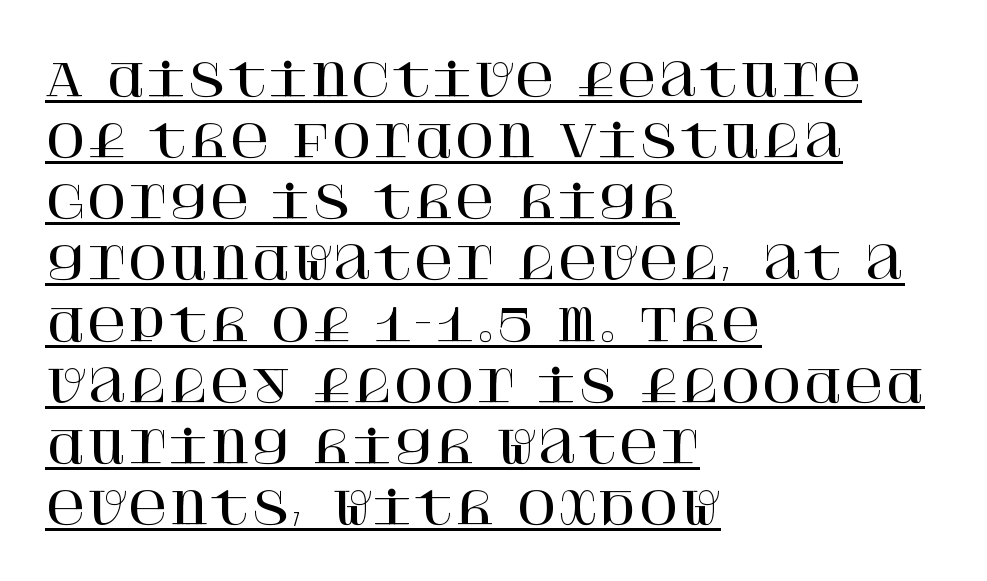
Each line of the rendering has a horizontal stroke beneath the glyphs. Short note: letters normally spaced. I'd call this a serif setting — the letters wear small feet. Layout note: lines flush left. This sample uses an upright cut, with every glyph sitting square on the baseline. One glance says typical: line gaps are just what's usual.
